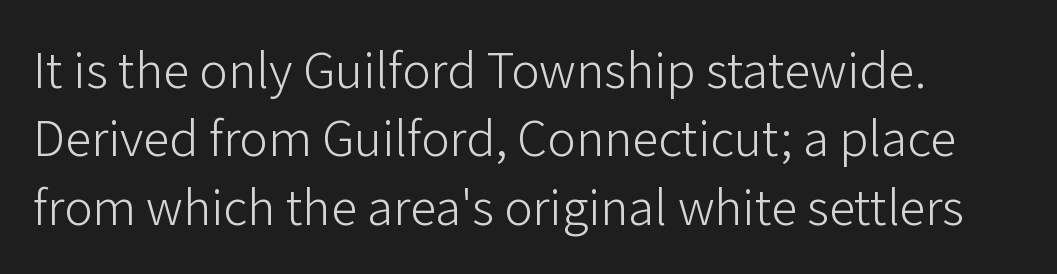
Q: Is the text bold? A: No.
Q: Is the text italic (slanted)? A: No, it is upright.
Q: Is the typeface a serif or a sans-serif typeface? A: Sans-serif.
Q: Is the text underlined? A: No.
Q: Is the spacing between letters normal or unusually wide? A: Normal.
Q: Is the spacing between lines tight, normal or loose? A: Normal.
Q: Width (condensed, normal, or wide)? A: Normal.
Q: Stroke contrast? A: Low.
Q: x-height? A: Medium.
Q: Monospaced? A: No.
